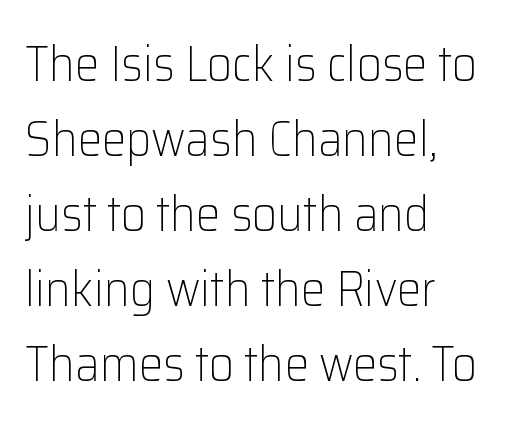
{"serif": "no", "italic": "no", "bold": "no", "weight": "light", "width": "normal", "stroke_contrast": "low", "x_height": "medium", "monospaced": "no", "underline": "no", "align": "left", "line_spacing": "normal", "line_spacing_ratio": 1.53, "letter_spacing": "normal", "letter_spacing_em": 0.0, "glyph_px": 49}
